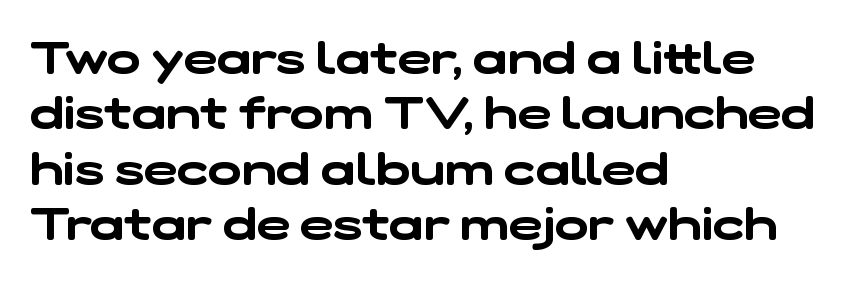
The image shows 45 px wide sans-serif type; set left-aligned, line spacing 1.23x, normal letter spacing, not underlined; low stroke contrast and a medium x-height.
